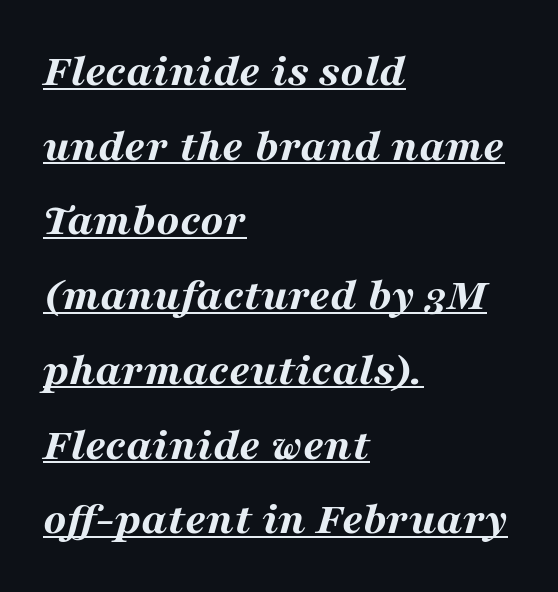
{"italic": "yes", "lean": "right", "slant_degrees": 16, "bold": "yes", "weight": "bold", "width": "wide", "stroke_contrast": "medium", "x_height": "medium", "monospaced": "no", "underline": "yes", "align": "left", "line_spacing": "normal", "line_spacing_ratio": 1.59, "letter_spacing": "normal", "letter_spacing_em": 0.0, "glyph_px": 47}
